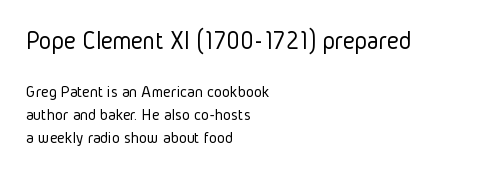
A clean baseline with only descenders dipping below it. Whoever set this made the first block the dominant, larger element. Line beginnings align vertically; line endings do not. Notice how descenders clear the ascenders below comfortably — that's standard leading. Observe the ordinary spacing: letters are neighbours, not strangers.
